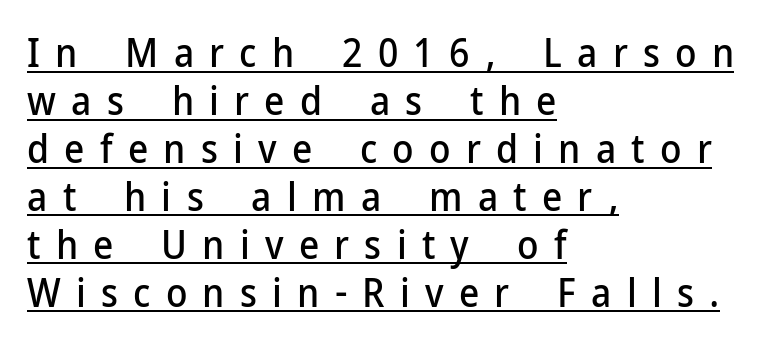
Each word looks stretched out because of the extra space between its letters. The type sits square on the baseline with zero lean. Notice how the passage keeps a crisp vertical edge on the left only. The passage shown is typed in a proportional face where columns would drift. Is this a sans? Yes — the strokes have no serifs.
